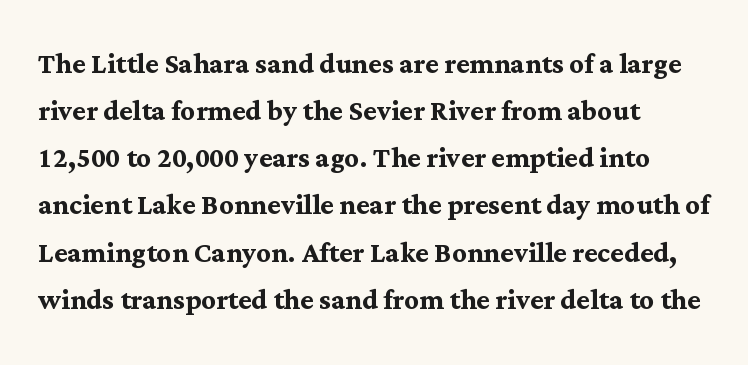
Posture: vertical. Horizontal alignment here is leftward, the default for most running prose. Each letter's strokes conclude with small projecting serifs. The space beneath each line is pristine and unruled. Strokes here are thick enough to call this a true bold. The line-height multiplier appears to be the usual default.
